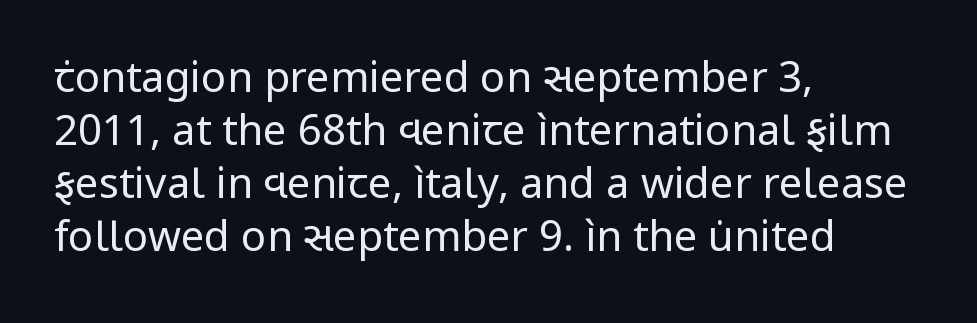
The image shows 42 px regular-weight sans-serif type, upright; set left-aligned, normal line spacing (1.26x), normal letter spacing, not underlined; low stroke contrast and a medium x-height.
